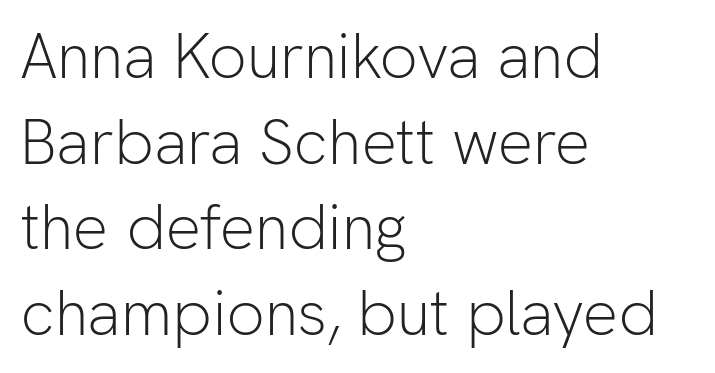
A typesetter would call this proportional, since set widths differ per character. Nobody touched the tracking dial on this one. This sample is left-justified, so line endings fall wherever the words run out. These glyphs show unthickened strokes, regular width or finer. Baseline-to-baseline distance is the conventional proportion of letter height. The letters stand straight up with perfectly vertical stems.
